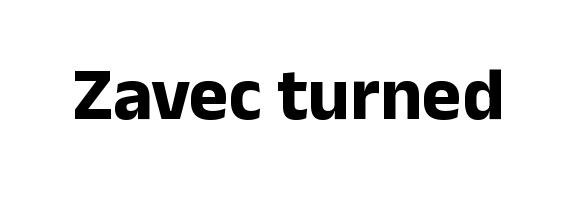
Ascenders rise straight up at ninety degrees. Has an underline been added? It has not. Is this a fixed-width face? No — the glyphs have proportional, varying widths. No extra tracking has been applied to these lines. Font category for this specimen: sans-serif.
